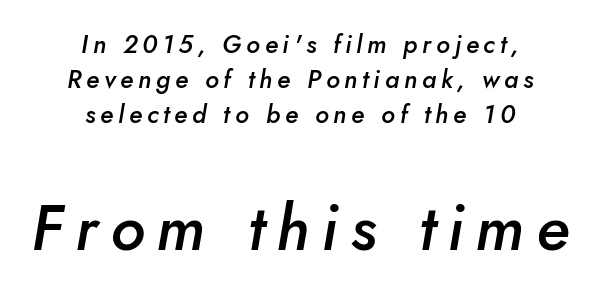
Q: Is the text bold? A: Semi-bold.
Q: Is the text italic (slanted)? A: Yes, it leans right by about 10 degrees.
Q: Is the text underlined? A: No.
Q: How is the paragraph aligned? A: Centered.
Q: Is the spacing between lines tight, normal or loose? A: Normal.
Q: Which block of text is set in a larger size, the first (top) or the second (bottom)? A: The second (bottom) one.
Q: Width (condensed, normal, or wide)? A: Normal.
Q: Stroke contrast? A: Low.
Q: x-height? A: Small.
Q: Monospaced? A: No.
